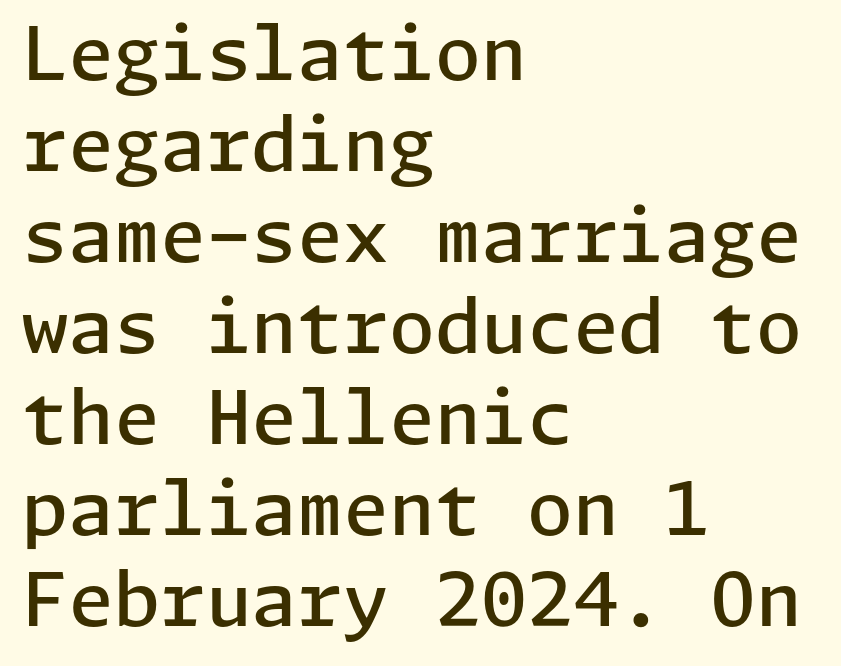
{"serif": "no", "italic": "no", "bold": "semi", "weight": "semibold", "width": "normal", "stroke_contrast": "low", "x_height": "medium", "underline": "no", "align": "left", "line_spacing_ratio": 1.23, "letter_spacing": "normal", "letter_spacing_em": 0.0, "glyph_px": 74}
